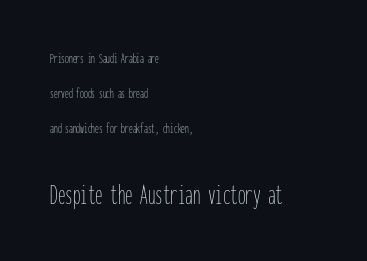
{"italic": "no", "bold": "no", "weight": "thin", "width": "condensed", "stroke_contrast": "low", "x_height": "medium", "monospaced": "yes", "underline": "no", "align": "left", "line_spacing": "loose", "line_spacing_ratio": 2.32, "letter_spacing": "normal", "letter_spacing_em": 0.0, "larger_block": "second", "size_ratio": 2.0, "glyph_px": 30}
